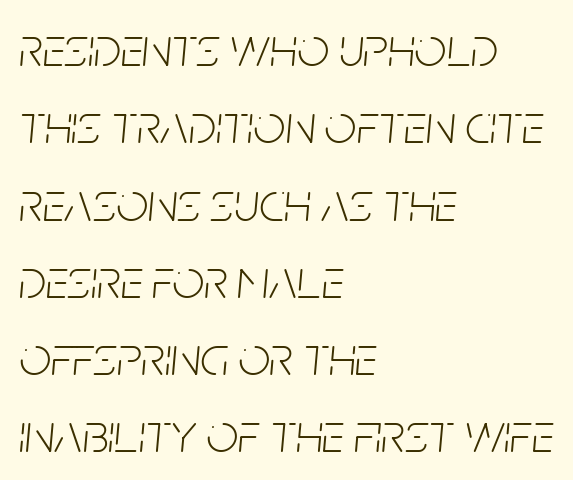
The image shows 56 px light, condensed type, italic (leaning right); set left-aligned, normal line spacing (1.38x), normal letter spacing, not underlined; low stroke contrast and a large x-height.
